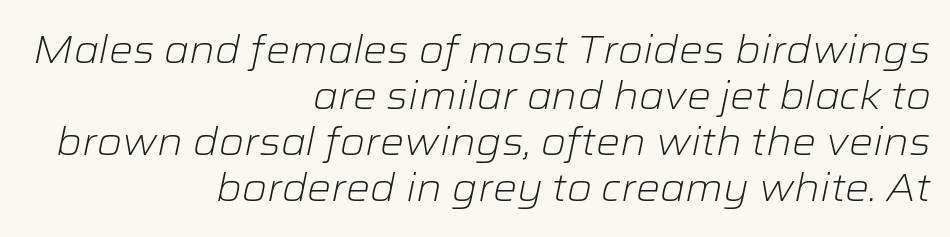
{"italic": "yes", "lean": "right", "slant_degrees": 12, "bold": "no", "weight": "light", "width": "wide", "stroke_contrast": "low", "x_height": "medium", "monospaced": "no", "underline": "no", "align": "right", "line_spacing_ratio": 1.21, "letter_spacing": "normal", "letter_spacing_em": 0.0, "glyph_px": 38}
